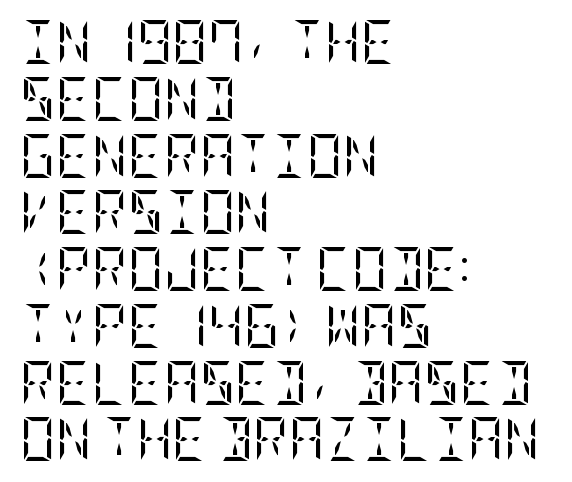
Q: Is the text bold? A: No.
Q: Is the text italic (slanted)? A: No, it is upright.
Q: Is the typeface a serif or a sans-serif typeface? A: Serif.
Q: Is the text underlined? A: No.
Q: How is the paragraph aligned? A: Left-aligned.
Q: Is the spacing between letters normal or unusually wide? A: Normal.
Q: Is the spacing between lines tight, normal or loose? A: Normal.
Q: Width (condensed, normal, or wide)? A: Condensed.
Q: Stroke contrast? A: Low.
Q: x-height? A: Large.
